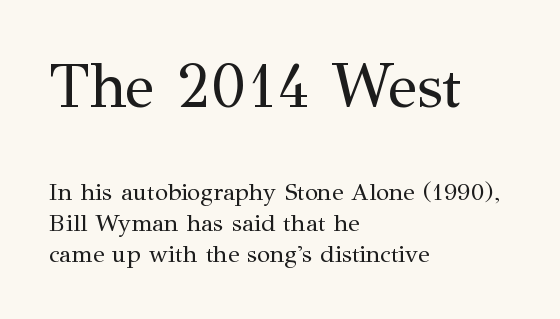
The foot of each line stays bare and open. These glyphs show unthickened strokes, regular width or finer. This sample has the flowing, uneven cadence of proportional lettering. Does the copy run flush right? No — it runs flush left. Inter-character spacing is left at the font's built-in metrics.
